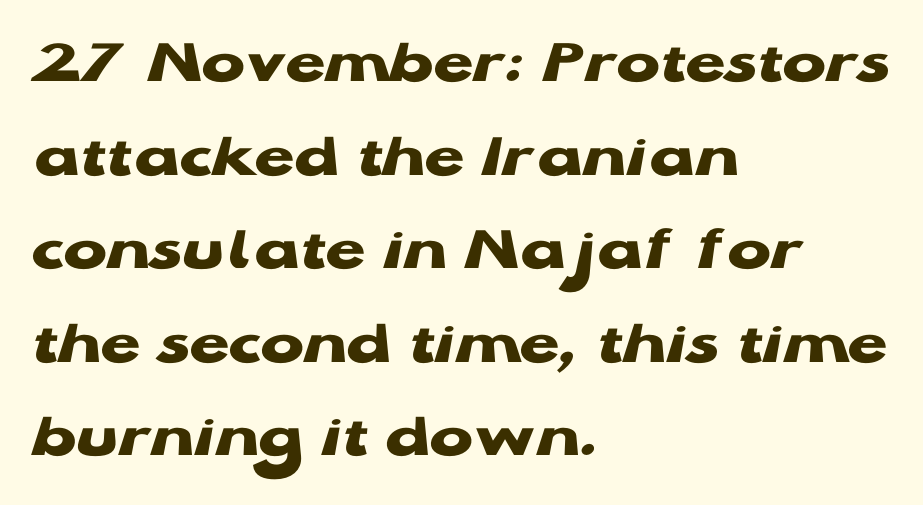
Q: Is the text bold? A: Yes.
Q: Is the text italic (slanted)? A: No, it is upright.
Q: Is the typeface a serif or a sans-serif typeface? A: Sans-serif.
Q: Is the text underlined? A: No.
Q: How is the paragraph aligned? A: Left-aligned.
Q: Is the spacing between letters normal or unusually wide? A: Normal.
Q: Is the spacing between lines tight, normal or loose? A: Normal.
Q: Width (condensed, normal, or wide)? A: Wide.
Q: Stroke contrast? A: Low.
Q: x-height? A: Medium.
Q: Monospaced? A: No.
